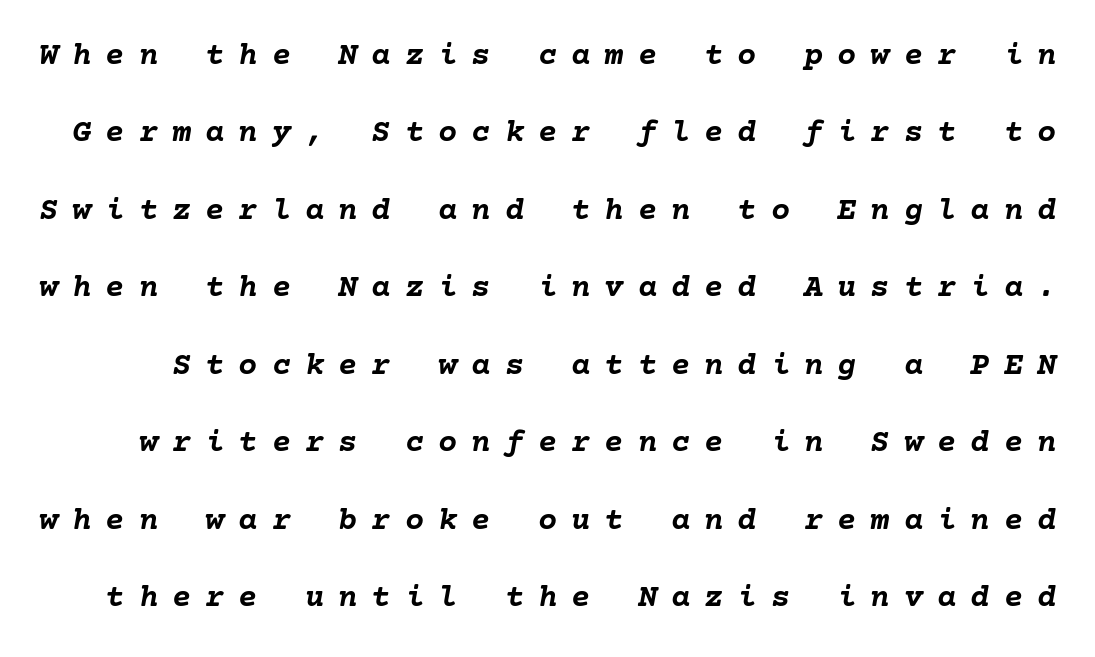
{"italic": "yes", "lean": "right", "slant_degrees": 10, "bold": "yes", "weight": "semibold", "width": "normal", "stroke_contrast": "low", "x_height": "medium", "underline": "no", "line_spacing": "loose", "line_spacing_ratio": 2.42, "letter_spacing": "wide", "letter_spacing_em": 0.44, "glyph_px": 32}
